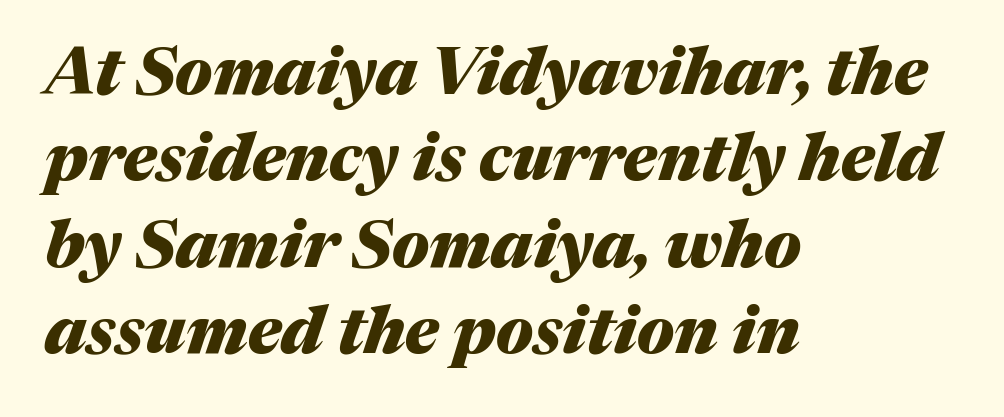
The space directly below the letters is spotless. A typesetter would call this proportional, since set widths differ per character. Designer's note — italics engaged. Does the leading feel generous? No, just average. A dark, heavy texture on the line: the type is bold.
